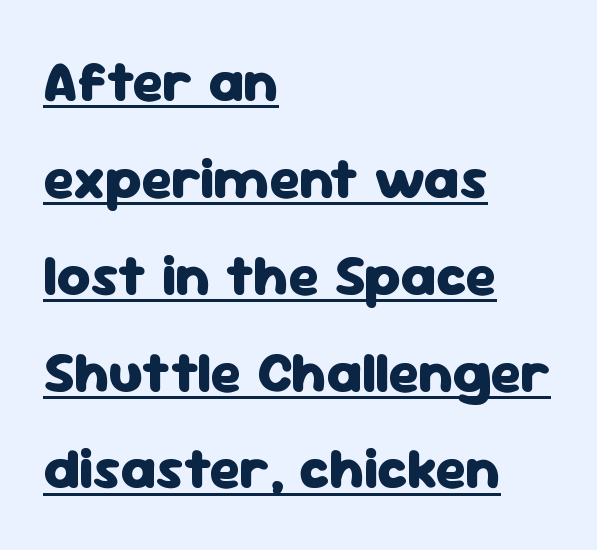
{"serif": "no", "italic": "no", "bold": "yes", "weight": "heavy", "width": "normal", "stroke_contrast": "low", "x_height": "medium", "monospaced": "no", "underline": "yes", "align": "left", "line_spacing": "normal", "line_spacing_ratio": 1.67, "letter_spacing": "normal", "letter_spacing_em": 0.0, "glyph_px": 58}
